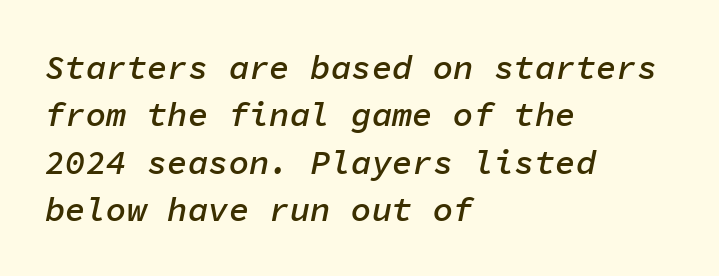
The specimen reads as italic at a glance. This sample is left-justified, so line endings fall wherever the words run out. The lines sit at an ordinary, default distance from one another. Between one letter and the next there's only the usual sliver of space.
